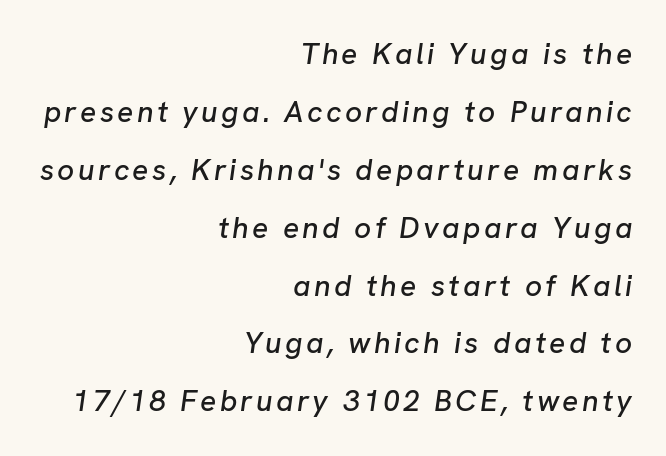
There's an unmistakable incline to the writing here. The gap between lines stays unmarked. The face used here is proportionally spaced, like ordinary book or web type. Casual observation: everything's shoved over to the right. Loosely led — the rows are spread out.
